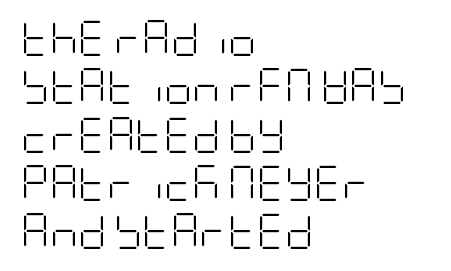
Q: Is the text bold? A: No.
Q: Is the text italic (slanted)? A: No, it is upright.
Q: Is the typeface a serif or a sans-serif typeface? A: Sans-serif.
Q: Is the text underlined? A: No.
Q: How is the paragraph aligned? A: Left-aligned.
Q: Is the spacing between letters normal or unusually wide? A: Normal.
Q: Is the spacing between lines tight, normal or loose? A: Normal.
Q: Width (condensed, normal, or wide)? A: Condensed.
Q: Stroke contrast? A: Low.
Q: x-height? A: Large.
